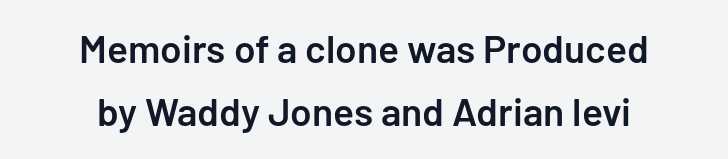
Q: Is the text bold? A: Semi-bold.
Q: Is the text italic (slanted)? A: No, it is upright.
Q: Is the typeface a serif or a sans-serif typeface? A: Sans-serif.
Q: Is the text underlined? A: No.
Q: How is the paragraph aligned? A: Centered.
Q: Is the spacing between letters normal or unusually wide? A: Normal.
Q: Is the spacing between lines tight, normal or loose? A: Normal.
Q: Width (condensed, normal, or wide)? A: Normal.
Q: Stroke contrast? A: Low.
Q: x-height? A: Medium.
Q: Monospaced? A: No.
